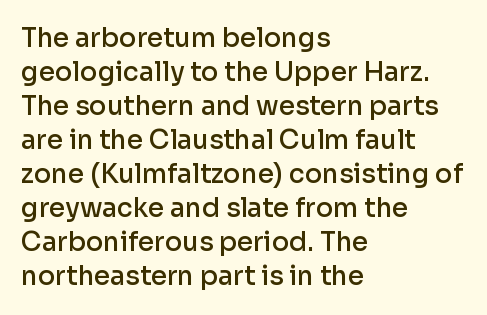
Q: Is the text bold? A: Semi-bold.
Q: Is the text italic (slanted)? A: No, it is upright.
Q: Is the text underlined? A: No.
Q: How is the paragraph aligned? A: Left-aligned.
Q: Is the spacing between letters normal or unusually wide? A: Normal.
Q: Is the spacing between lines tight, normal or loose? A: Normal.
